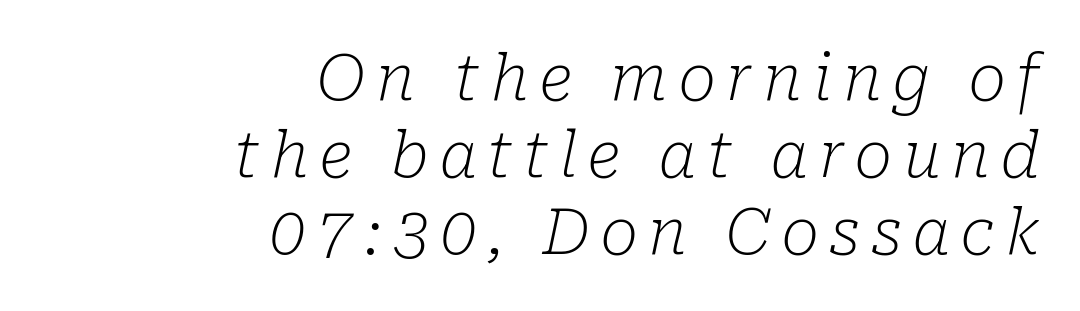
A typesetter would call this proportional, since set widths differ per character. The foot of each line stays bare and open. You can tell from the footed stems that serif type was used. This reads as an unemphasized weight, regular at the heaviest. The font's italic variant was chosen for this text.
